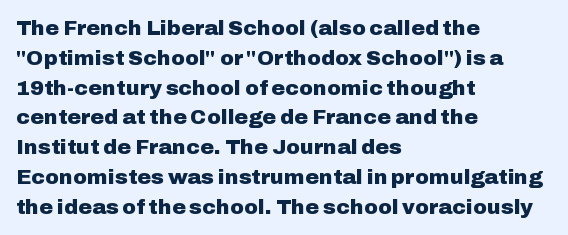
The image shows 21 px bold type, upright; set left-aligned, normal line spacing (1.42x), normal letter spacing, not underlined.
